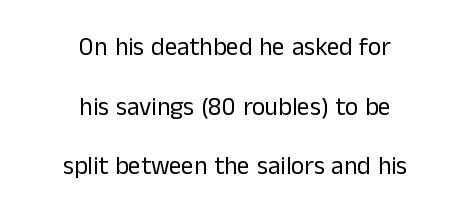
Neither beginnings nor endings align; midpoints do. The space directly below the letters is spotless. Unbolded letterforms with no extra heft. The typography opts for an upright posture over an oblique one. Nobody touched the tracking dial on this one. Does the leading feel generous? Absolutely, it's lavish.
